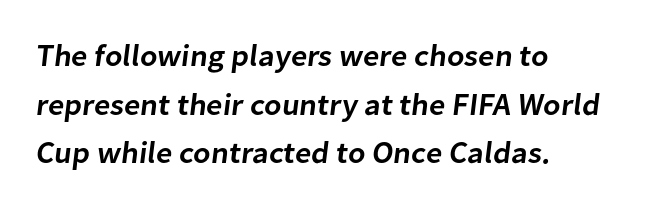
Q: Is the text bold? A: Semi-bold.
Q: Is the typeface a serif or a sans-serif typeface? A: Sans-serif.
Q: Is the text underlined? A: No.
Q: How is the paragraph aligned? A: Left-aligned.
Q: Is the spacing between letters normal or unusually wide? A: Normal.
Q: Is the spacing between lines tight, normal or loose? A: Normal.
Q: Width (condensed, normal, or wide)? A: Normal.
Q: Stroke contrast? A: Low.
Q: x-height? A: Medium.
Q: Monospaced? A: No.
